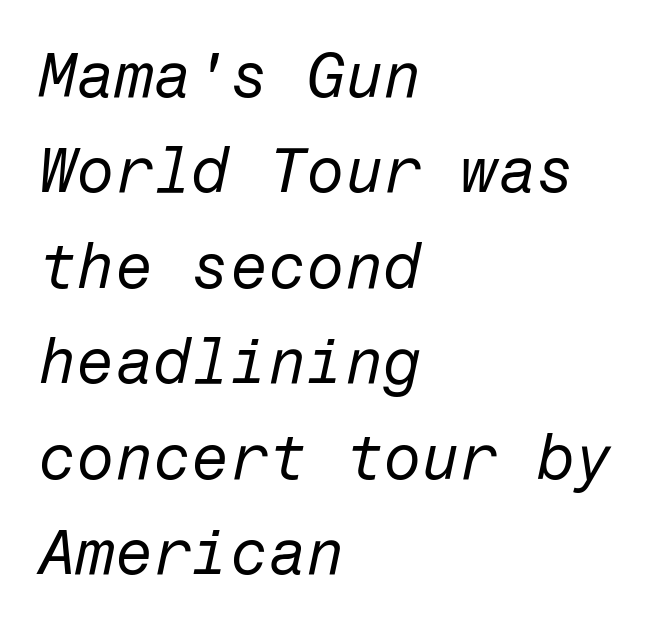
The passage shown has conventional tracking throughout. Typeset ragged right — the left edge is the straight one. This rendering features lettering with no underline. Characters are canted at an angle relative to the baseline's perpendicular. Compared with a typical body face, this is equally light or lighter still. Compared with typical paragraphs, the rows here are spaced about the same.
